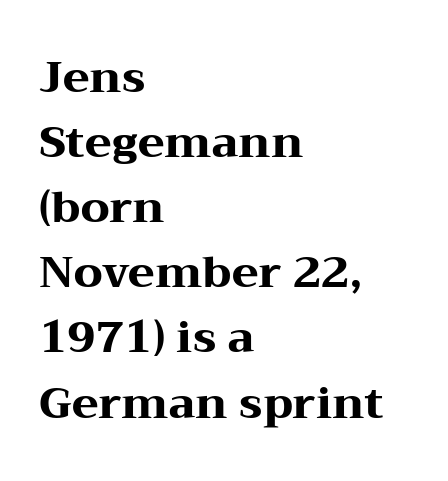
{"serif": "yes", "italic": "no", "bold": "yes", "weight": "heavy", "width": "wide", "stroke_contrast": "medium", "x_height": "medium", "monospaced": "no", "underline": "no", "align": "left", "line_spacing": "normal", "line_spacing_ratio": 1.48, "letter_spacing": "normal", "letter_spacing_em": 0.0, "glyph_px": 44}
